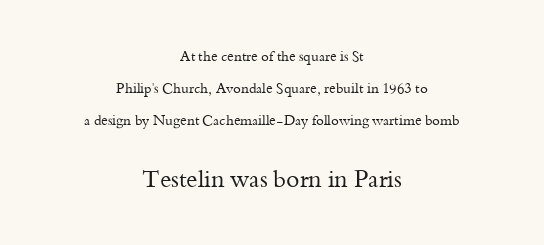
The image shows 24 px text type, upright; set centered, loose line spacing (2.3x), normal letter spacing, not underlined; the second (bottom) block is 1.71x larger.
